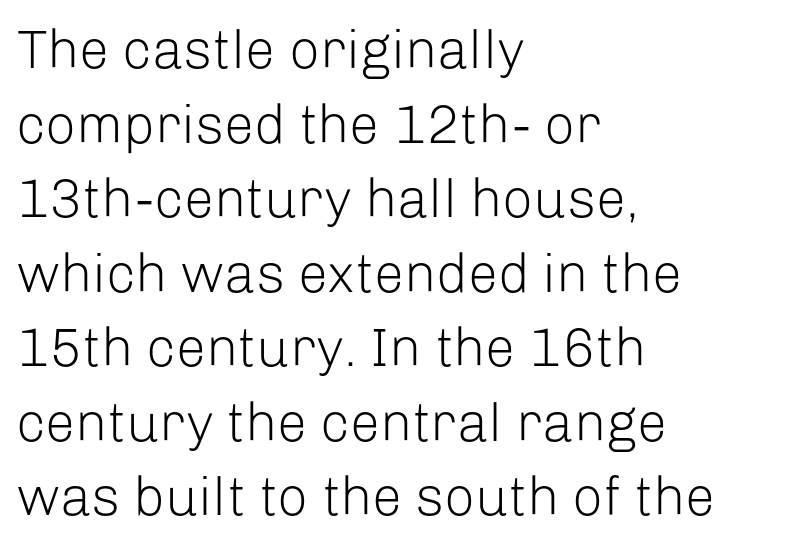
Q: Is the text bold? A: No.
Q: Is the text italic (slanted)? A: No, it is upright.
Q: Is the typeface a serif or a sans-serif typeface? A: Sans-serif.
Q: Is the text underlined? A: No.
Q: How is the paragraph aligned? A: Left-aligned.
Q: Is the spacing between letters normal or unusually wide? A: Normal.
Q: Is the spacing between lines tight, normal or loose? A: Normal.
Q: Width (condensed, normal, or wide)? A: Normal.
Q: Stroke contrast? A: Low.
Q: x-height? A: Medium.
Q: Monospaced? A: No.
